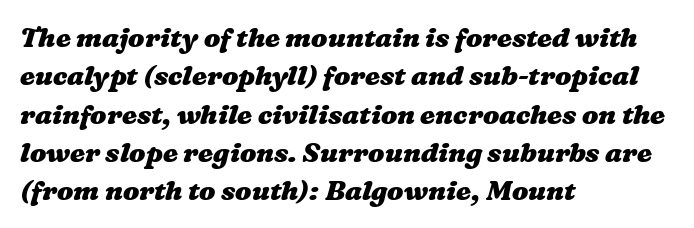
The setting favours the left margin, as ordinary paragraphs usually do. The baseline area is clear. Each glyph is drawn with heavy, bold strokes. Standard letterfit; no display-style spreading of the glyphs. A normal amount of white space separates one row of letters from the next.
